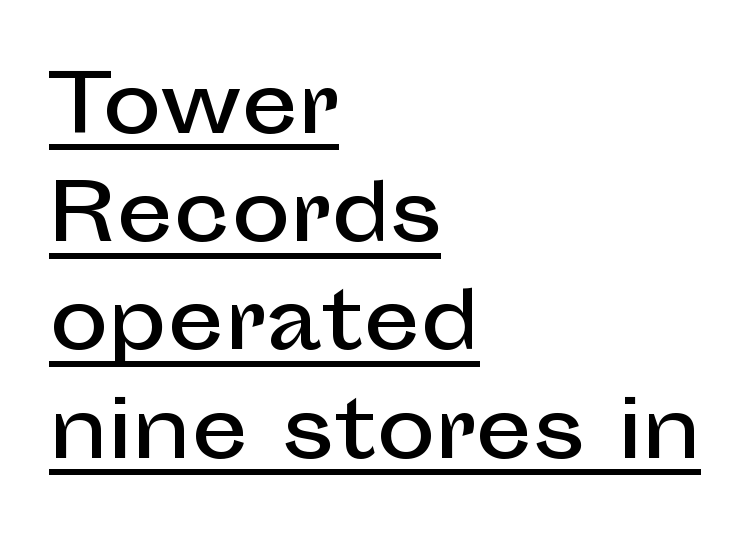
{"serif": "no", "italic": "no", "width": "normal", "stroke_contrast": "low", "x_height": "medium", "monospaced": "no", "underline": "yes", "align": "left", "line_spacing": "normal", "line_spacing_ratio": 1.37, "letter_spacing": "normal", "letter_spacing_em": 0.0, "glyph_px": 79}
